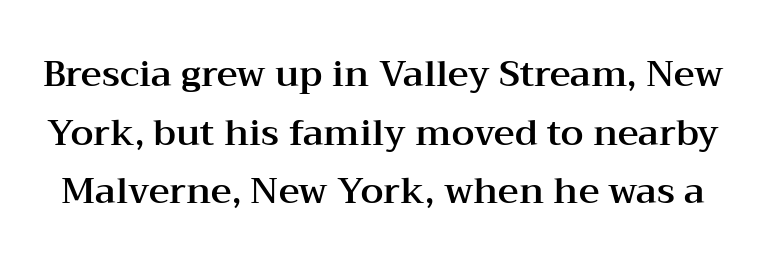
Words float on clear page, feet unadorned. Is this a sans? No — the strokes have serifs. Upright lettering throughout. Vertical spacing — default. Inter-character spacing is left at the font's built-in metrics.
